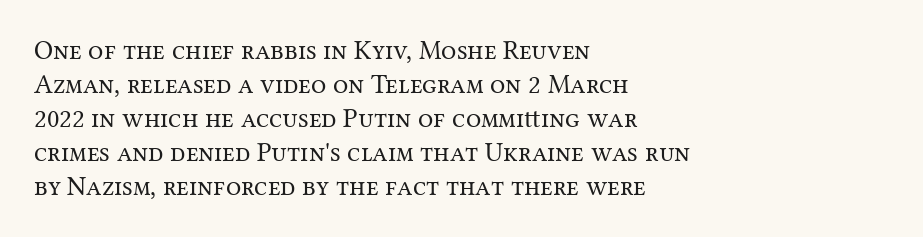
Q: Is the text bold? A: No.
Q: Is the text italic (slanted)? A: No, it is upright.
Q: Is the text underlined? A: No.
Q: How is the paragraph aligned? A: Left-aligned.
Q: Is the spacing between letters normal or unusually wide? A: Normal.
Q: Is the spacing between lines tight, normal or loose? A: Normal.
